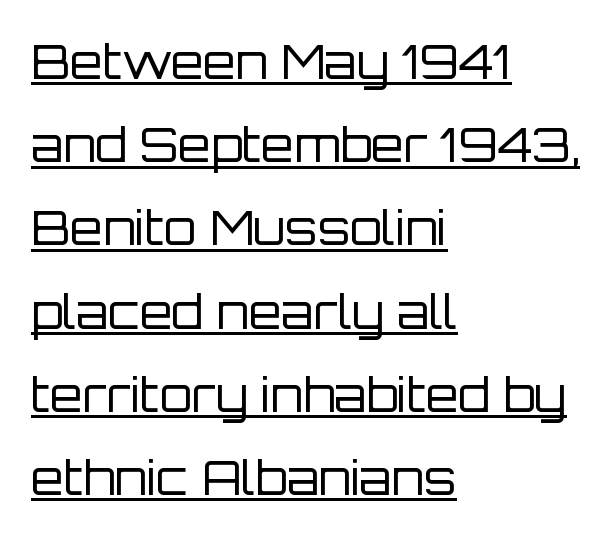
{"serif": "no", "italic": "no", "bold": "no", "weight": "regular", "width": "normal", "stroke_contrast": "low", "x_height": "large", "monospaced": "no", "underline": "yes", "align": "left", "line_spacing_ratio": 1.77, "letter_spacing": "normal", "letter_spacing_em": 0.0, "glyph_px": 47}
